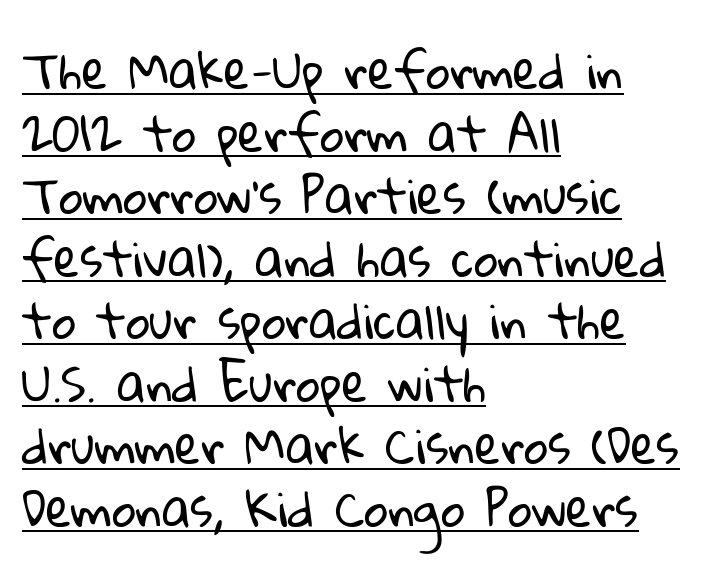
The image shows 47 px regular-weight sans-serif type; set left-aligned, normal line spacing (1.33x), normal letter spacing, underlined; low stroke contrast and a medium x-height.
